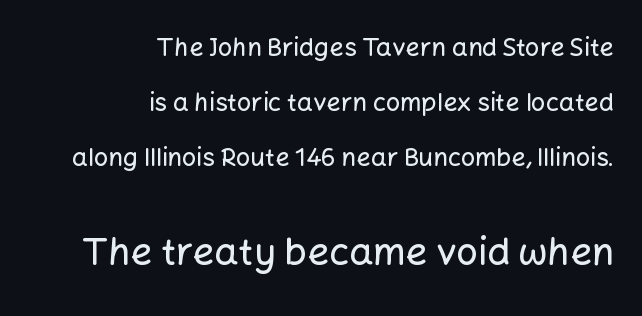
Q: Is the text italic (slanted)? A: No, it is upright.
Q: Is the typeface a serif or a sans-serif typeface? A: Sans-serif.
Q: Is the text underlined? A: No.
Q: How is the paragraph aligned? A: Right-aligned.
Q: Is the spacing between letters normal or unusually wide? A: Normal.
Q: Is the spacing between lines tight, normal or loose? A: Loose.
Q: Which block of text is set in a larger size, the first (top) or the second (bottom)? A: The second (bottom) one.
Q: Width (condensed, normal, or wide)? A: Normal.
Q: Stroke contrast? A: Low.
Q: x-height? A: Medium.
Q: Monospaced? A: No.
